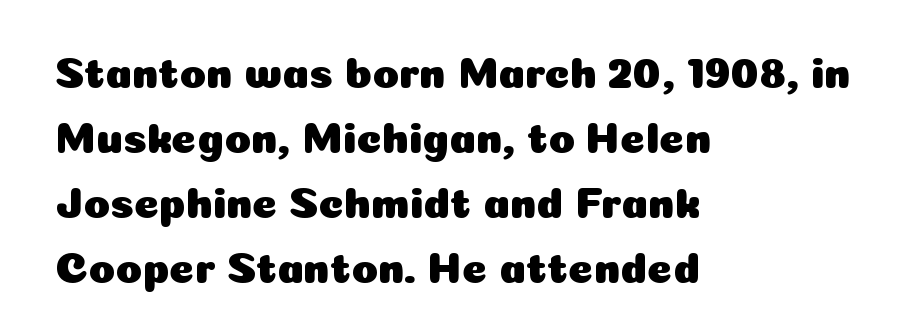
{"serif": "no", "italic": "no", "width": "normal", "stroke_contrast": "low", "x_height": "medium", "monospaced": "no", "underline": "no", "align": "left", "line_spacing": "normal", "line_spacing_ratio": 1.51, "letter_spacing": "normal", "letter_spacing_em": 0.0, "glyph_px": 43}
